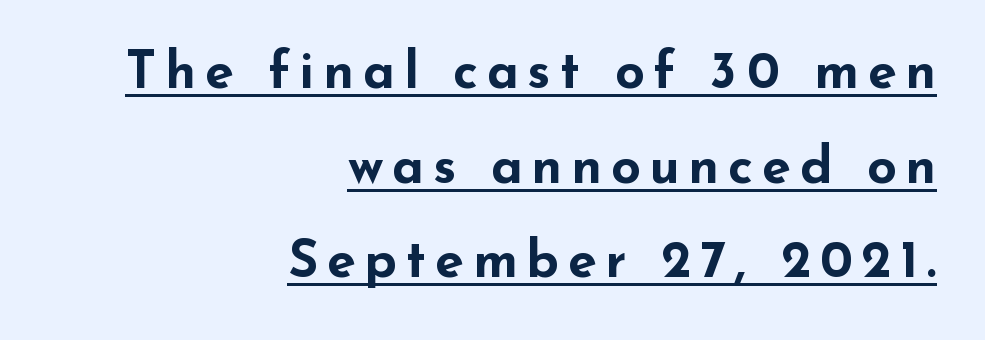
{"serif": "no", "italic": "no", "bold": "yes", "weight": "bold", "width": "wide", "stroke_contrast": "low", "x_height": "small", "monospaced": "no", "underline": "yes", "align": "right", "line_spacing_ratio": 1.82, "glyph_px": 52}
